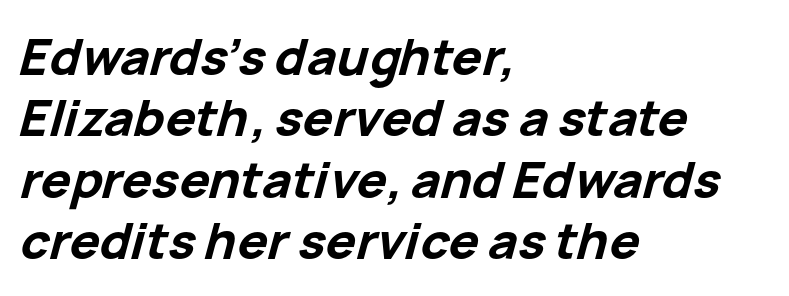
Q: Is the text bold? A: Yes.
Q: Is the text italic (slanted)? A: Yes, it leans right by about 15 degrees.
Q: Is the text underlined? A: No.
Q: How is the paragraph aligned? A: Left-aligned.
Q: Is the spacing between letters normal or unusually wide? A: Normal.
Q: Width (condensed, normal, or wide)? A: Normal.
Q: Stroke contrast? A: Low.
Q: x-height? A: Medium.
Q: Monospaced? A: No.
